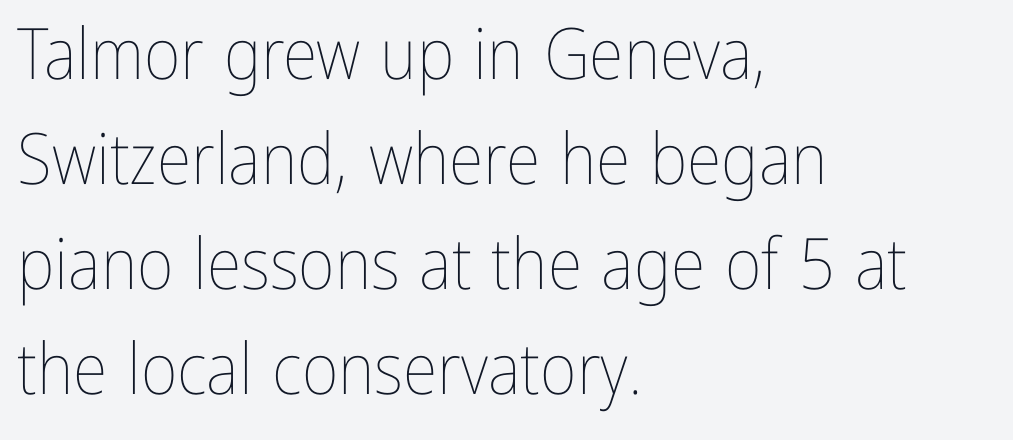
Q: Is the text bold? A: No.
Q: Is the text italic (slanted)? A: No, it is upright.
Q: Is the text underlined? A: No.
Q: How is the paragraph aligned? A: Left-aligned.
Q: Is the spacing between letters normal or unusually wide? A: Normal.
Q: Is the spacing between lines tight, normal or loose? A: Normal.
Q: Width (condensed, normal, or wide)? A: Condensed.
Q: Stroke contrast? A: Low.
Q: x-height? A: Medium.
Q: Monospaced? A: No.
